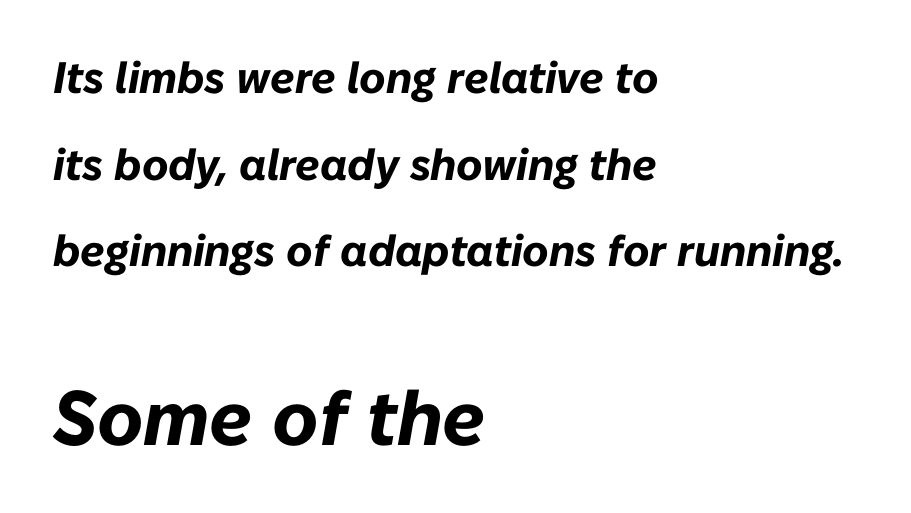
You could not count columns in this text — the font is proportionally spaced. The passage shown begins with its smaller block and ends with its larger one. When letters slant like this, we call the style italic. This block would shrink considerably if given ordinary leading; it's expanded now. The text block is weighted toward the left margin, trailing off unevenly rightward.
